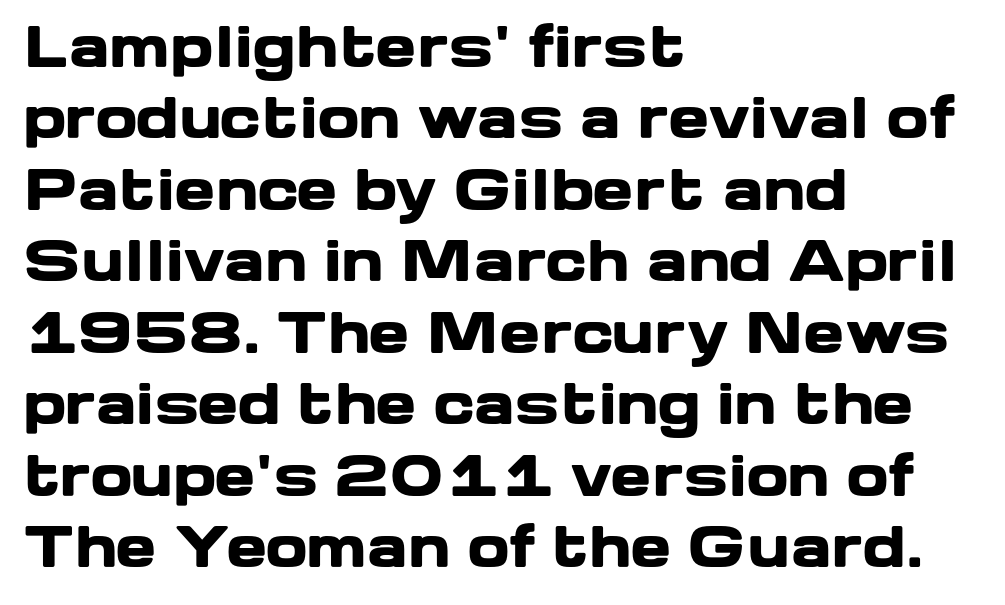
{"serif": "no", "italic": "no", "bold": "yes", "weight": "heavy", "width": "wide", "stroke_contrast": "low", "x_height": "medium", "monospaced": "no", "underline": "no", "align": "left", "line_spacing": "normal", "line_spacing_ratio": 1.3, "letter_spacing": "normal", "letter_spacing_em": 0.0, "glyph_px": 55}
